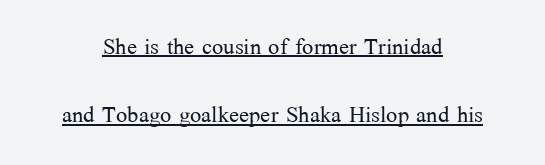
{"serif": "yes", "italic": "no", "bold": "no", "weight": "light", "width": "normal", "stroke_contrast": "medium", "x_height": "medium", "monospaced": "no", "underline": "yes", "align": "center", "line_spacing": "loose", "line_spacing_ratio": 2.28, "letter_spacing": "normal", "letter_spacing_em": 0.0, "glyph_px": 30}
